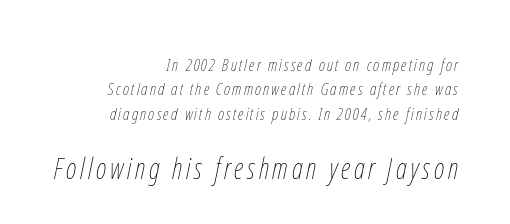
Reading down the column, the eye jumps a familiar distance to each next line. The cut favours lightness, reaching ordinary text weight at its darkest. Notice how the passage keeps a crisp vertical edge on the right only. The face used here is proportionally spaced, like ordinary book or web type. Yep, that's italic — everything's leaning.
